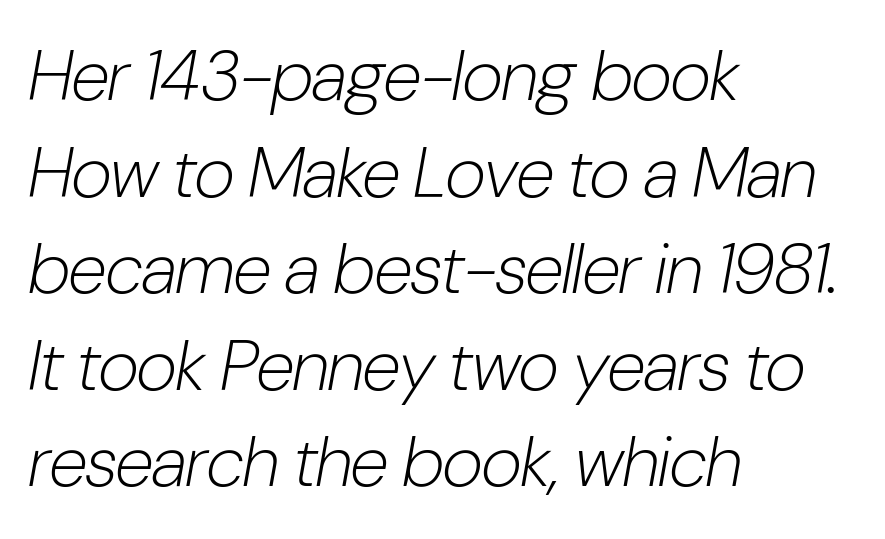
{"italic": "yes", "lean": "right", "slant_degrees": 10, "bold": "no", "weight": "light", "width": "condensed", "stroke_contrast": "low", "x_height": "medium", "monospaced": "no", "underline": "no", "align": "left", "line_spacing": "normal", "line_spacing_ratio": 1.36, "letter_spacing": "normal", "letter_spacing_em": 0.0, "glyph_px": 71}
